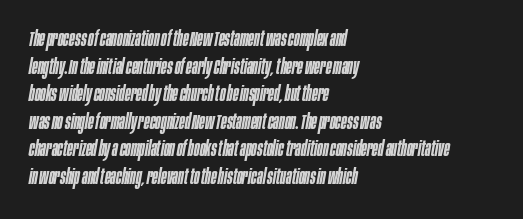
Q: Is the text bold? A: Semi-bold.
Q: Is the text italic (slanted)? A: Yes, it leans right by about 10 degrees.
Q: Is the text underlined? A: No.
Q: How is the paragraph aligned? A: Left-aligned.
Q: Is the spacing between letters normal or unusually wide? A: Normal.
Q: Is the spacing between lines tight, normal or loose? A: Normal.
